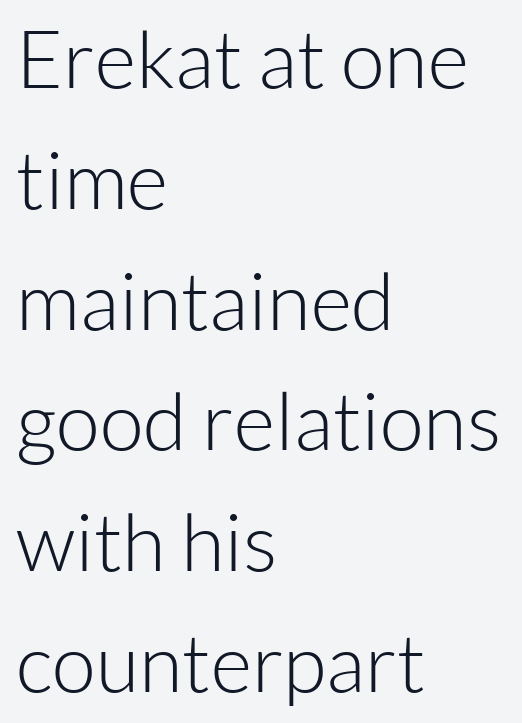
{"serif": "no", "italic": "no", "bold": "no", "weight": "light", "width": "normal", "stroke_contrast": "low", "x_height": "medium", "monospaced": "no", "underline": "no", "align": "left", "line_spacing": "normal", "line_spacing_ratio": 1.51, "letter_spacing": "normal", "letter_spacing_em": 0.0, "glyph_px": 80}
